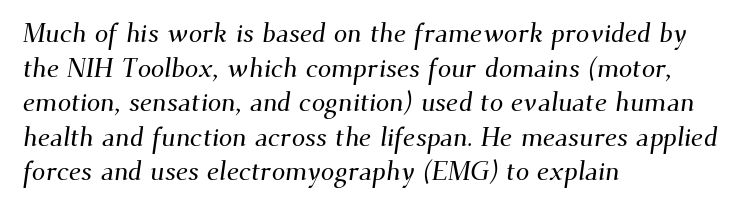
Q: Is the text underlined? A: No.
Q: How is the paragraph aligned? A: Left-aligned.
Q: Is the spacing between letters normal or unusually wide? A: Normal.
Q: Is the spacing between lines tight, normal or loose? A: Normal.
